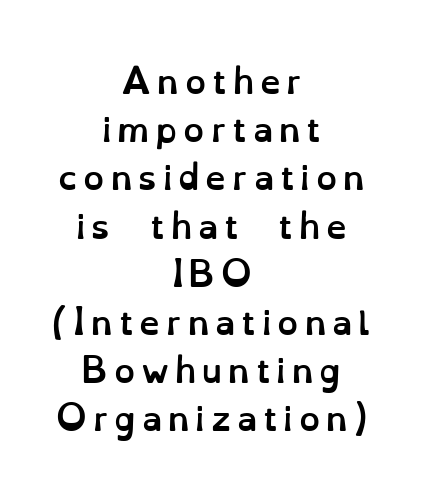
Vertically, the passage feels balanced, rows spaced as you'd expect. Decoration check: the copy has no underline. Chunky letters — that's bold for sure. In CSS terms this would be text-align: center.
